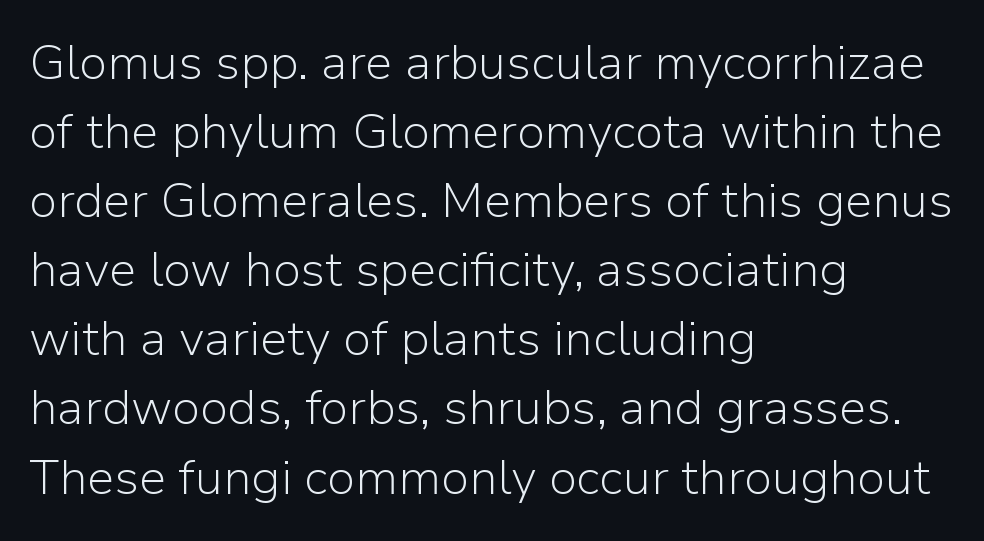
Serif or sans? Sans — the stroke terminals are bare. What's the leading like? Ordinary, nothing unusual. The space beneath each line is pristine and unruled. Stems and bowls with no extra thickness — not bold.
